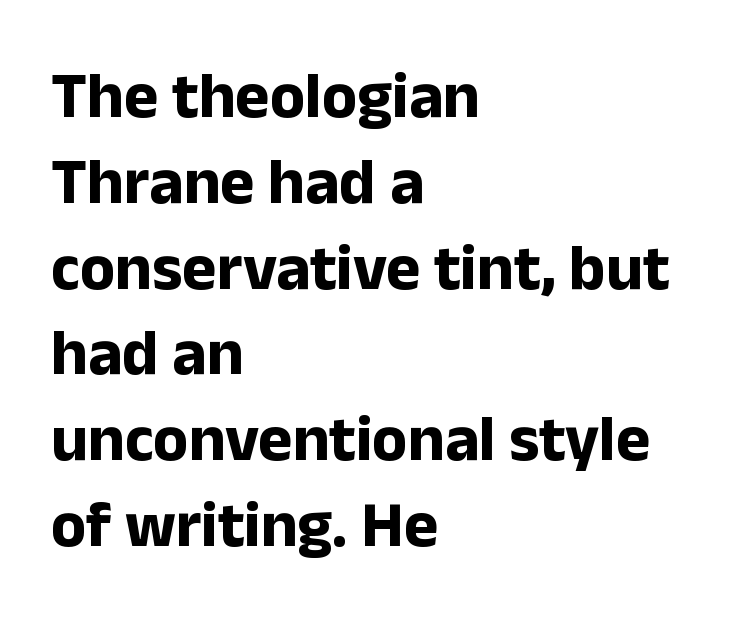
Nobody drew a line under any word here. Words appear dense and cohesive because spacing is normal. Regarding leading, the lines here are spaced in the standard way. The rag falls on the right side of this text block.
